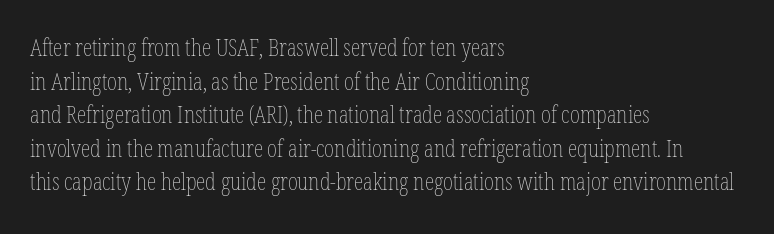
The image shows 24 px text type, upright; set left-aligned, normal line spacing (1.4x), normal letter spacing, not underlined.
